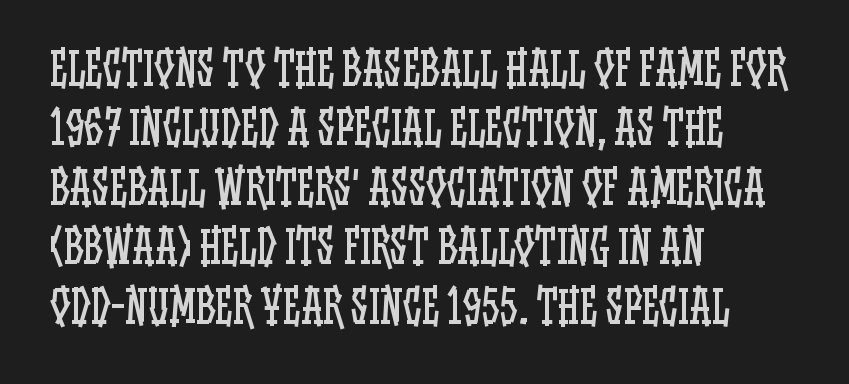
Each word holds together tightly as a unit, with standard inter-letter gaps. The face used here is proportionally spaced, like ordinary book or web type. Caption: multi-line text, flush left, ragged right. A typesetter would call this leading conventional body-copy spacing. Caption: face not bold, strokes unweighted.
